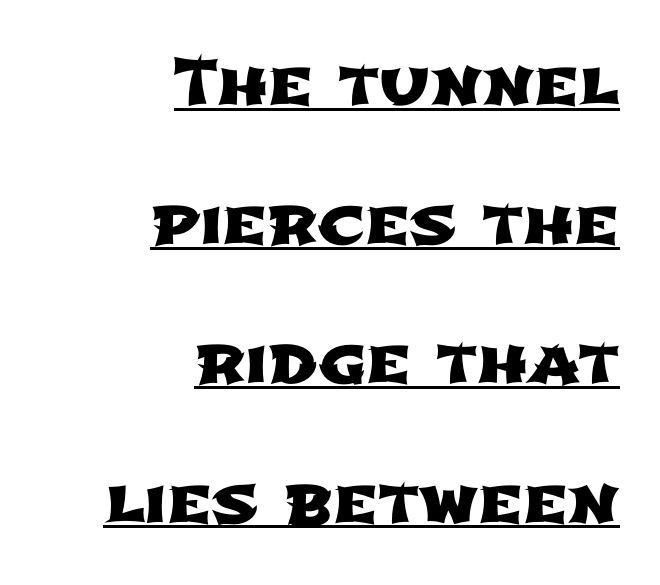
{"serif": "no", "width": "wide", "stroke_contrast": "low", "x_height": "medium", "monospaced": "no", "underline": "yes", "align": "right", "line_spacing": "loose", "line_spacing_ratio": 2.21, "letter_spacing": "normal", "letter_spacing_em": 0.0, "glyph_px": 63}
